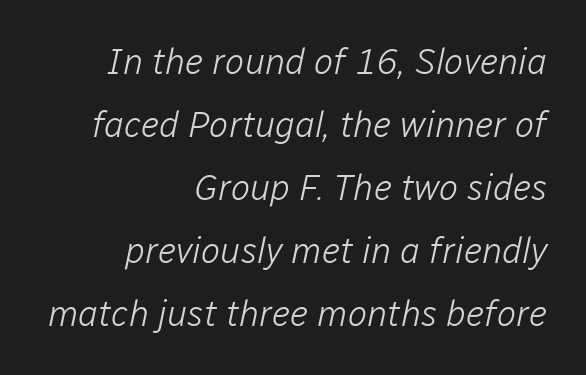
{"italic": "yes", "lean": "right", "slant_degrees": 12, "bold": "no", "weight": "light", "width": "normal", "stroke_contrast": "low", "x_height": "medium", "monospaced": "no", "underline": "no", "align": "right", "line_spacing_ratio": 1.75, "letter_spacing": "normal", "letter_spacing_em": 0.0, "glyph_px": 36}
